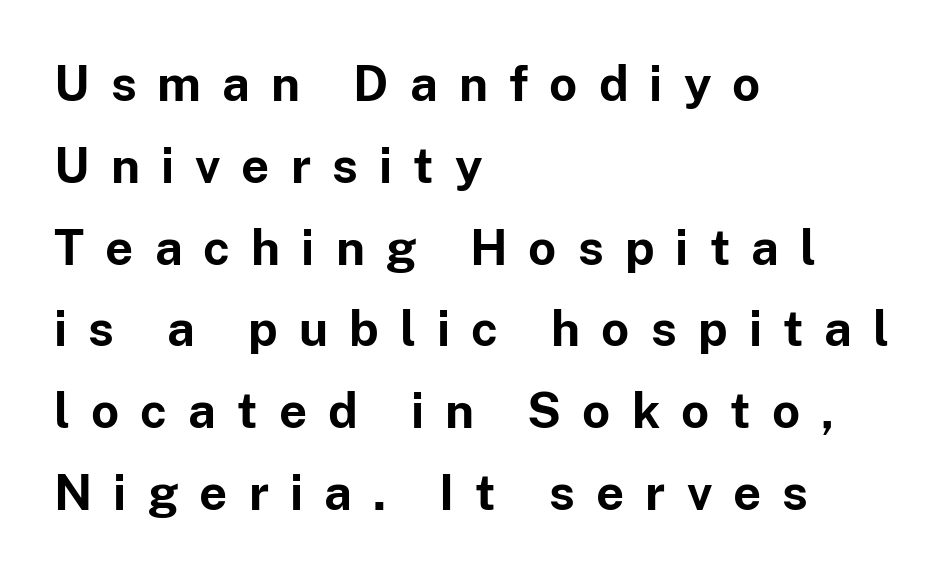
The image shows 49 px bold sans-serif type, upright; set left-aligned, normal line spacing (1.67x), unusually wide letter spacing (+0.43 em), not underlined; low stroke contrast and a medium x-height.
